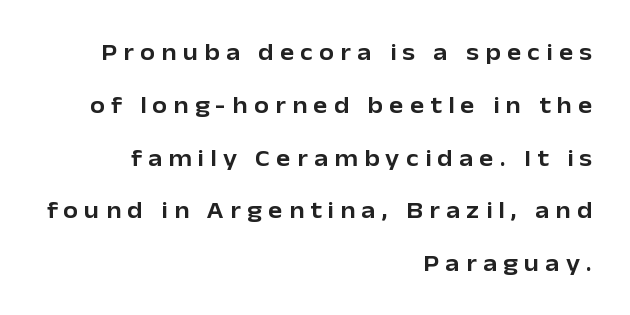
{"italic": "no", "underline": "no", "align": "right", "line_spacing": "loose", "line_spacing_ratio": 2.2, "letter_spacing": "wide", "letter_spacing_em": 0.26, "glyph_px": 24}
